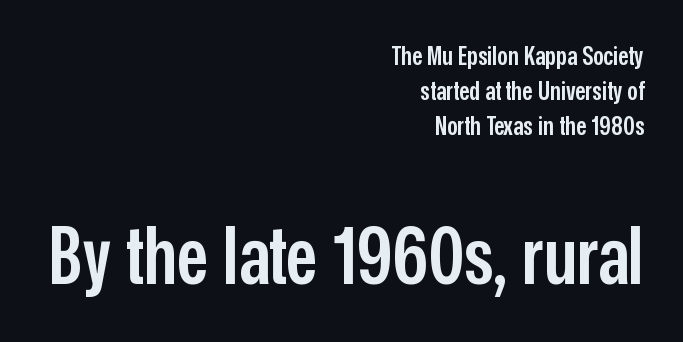
Q: Is the text bold? A: Semi-bold.
Q: Is the text italic (slanted)? A: No, it is upright.
Q: Is the typeface a serif or a sans-serif typeface? A: Sans-serif.
Q: Is the text underlined? A: No.
Q: How is the paragraph aligned? A: Right-aligned.
Q: Is the spacing between letters normal or unusually wide? A: Normal.
Q: Is the spacing between lines tight, normal or loose? A: Normal.
Q: Which block of text is set in a larger size, the first (top) or the second (bottom)? A: The second (bottom) one.
Q: Width (condensed, normal, or wide)? A: Condensed.
Q: Stroke contrast? A: Low.
Q: x-height? A: Medium.
Q: Monospaced? A: No.
